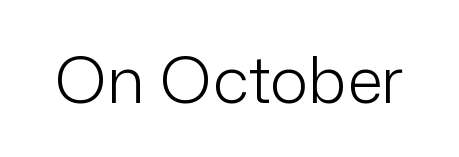
The image shows 64 px light sans-serif type, upright; set normal letter spacing, not underlined; low stroke contrast and a medium x-height.
